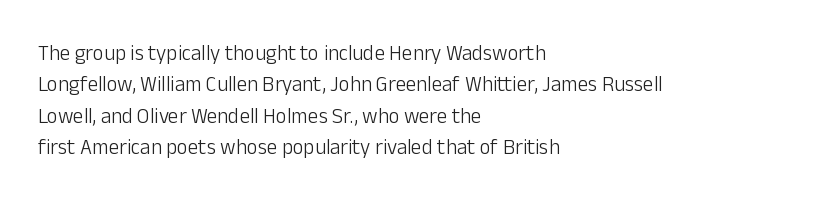
{"italic": "no", "bold": "no", "underline": "no", "align": "left", "line_spacing": "normal", "line_spacing_ratio": 1.49, "letter_spacing": "normal", "letter_spacing_em": 0.0, "glyph_px": 21}
